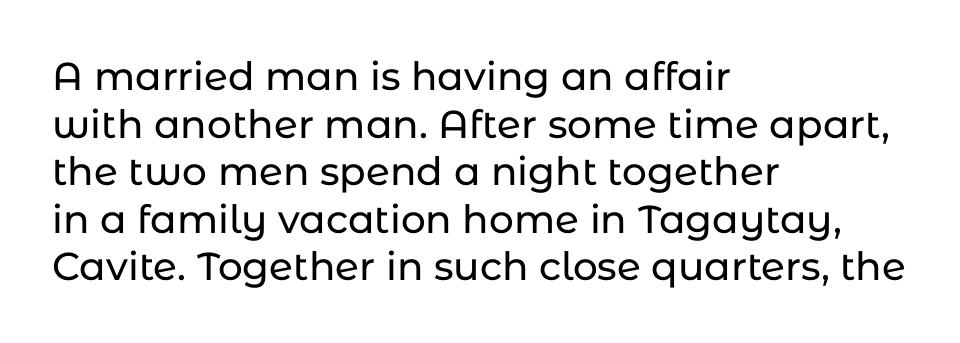
{"serif": "no", "italic": "no", "width": "normal", "stroke_contrast": "low", "x_height": "medium", "monospaced": "no", "underline": "no", "align": "left", "line_spacing_ratio": 1.22, "letter_spacing": "normal", "letter_spacing_em": 0.0, "glyph_px": 39}
